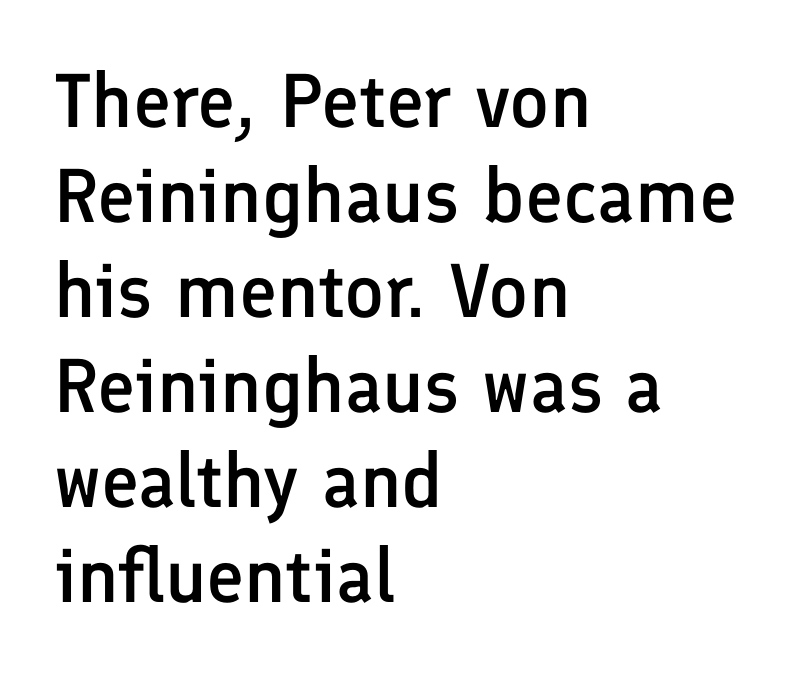
The rendering uses natural spacing where letterforms have individual widths. The lines sit at an ordinary, default distance from one another. The letters sit at their default tracking, neither squeezed nor spread. Which margin do the lines hug? The left one — the right edge is uneven.
